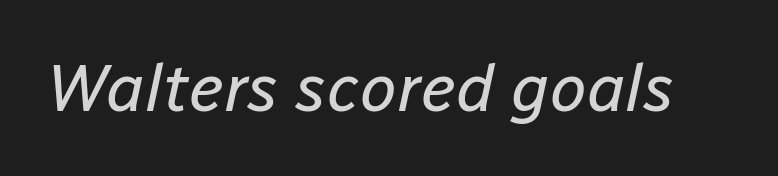
{"italic": "yes", "lean": "right", "slant_degrees": 12, "bold": "no", "weight": "regular", "width": "normal", "stroke_contrast": "low", "x_height": "medium", "monospaced": "no", "underline": "no", "letter_spacing": "normal", "letter_spacing_em": 0.0, "glyph_px": 67}
